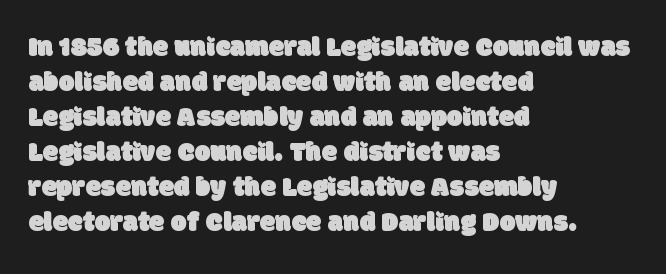
{"serif": "no", "width": "normal", "stroke_contrast": "low", "x_height": "large", "monospaced": "no", "underline": "no", "align": "left", "line_spacing": "normal", "line_spacing_ratio": 1.25, "letter_spacing": "normal", "letter_spacing_em": 0.0, "glyph_px": 28}
